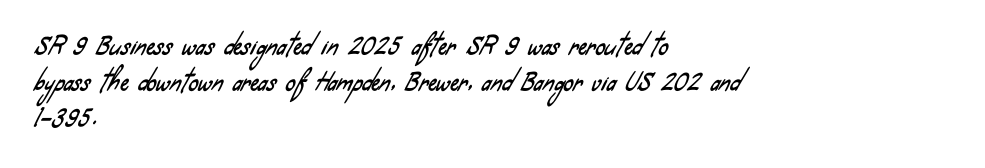
The image shows 24 px text type; set left-aligned, normal line spacing (1.51x), normal letter spacing, not underlined.
